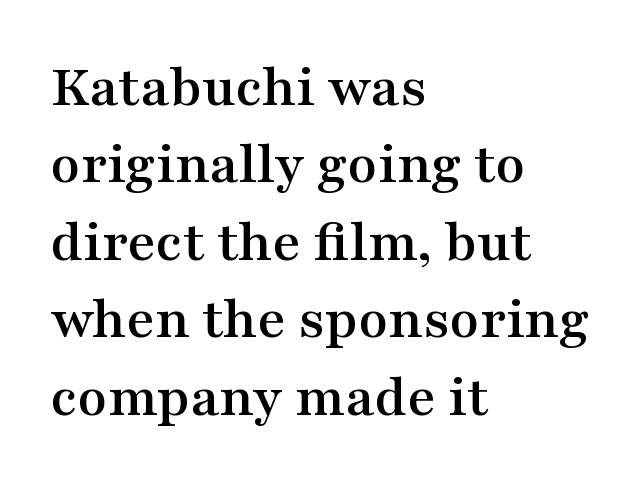
Posture: upright roman. A classic flush-left, rag-right setting is used for this passage. No extra tracking has been applied to these lines. Each letter's strokes conclude with small projecting serifs. The baseline area is clear.
